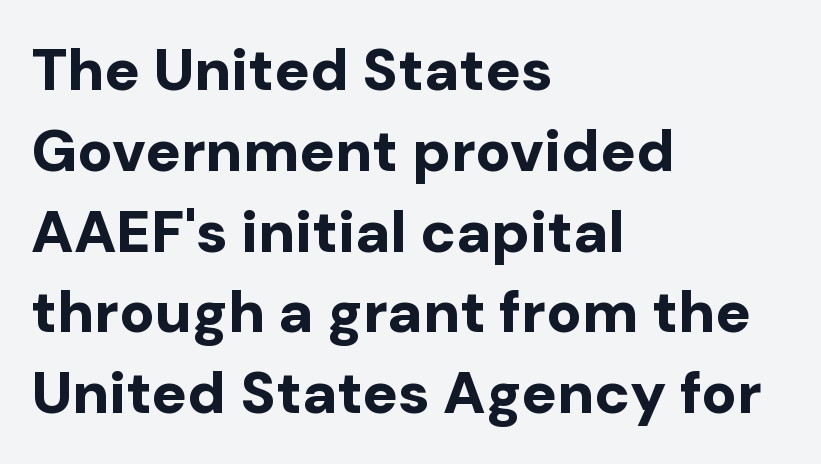
Q: Is the text bold? A: Yes.
Q: Is the text italic (slanted)? A: No, it is upright.
Q: Is the typeface a serif or a sans-serif typeface? A: Sans-serif.
Q: Is the text underlined? A: No.
Q: How is the paragraph aligned? A: Left-aligned.
Q: Is the spacing between letters normal or unusually wide? A: Normal.
Q: Is the spacing between lines tight, normal or loose? A: Normal.
Q: Width (condensed, normal, or wide)? A: Normal.
Q: Stroke contrast? A: Low.
Q: x-height? A: Medium.
Q: Monospaced? A: No.
